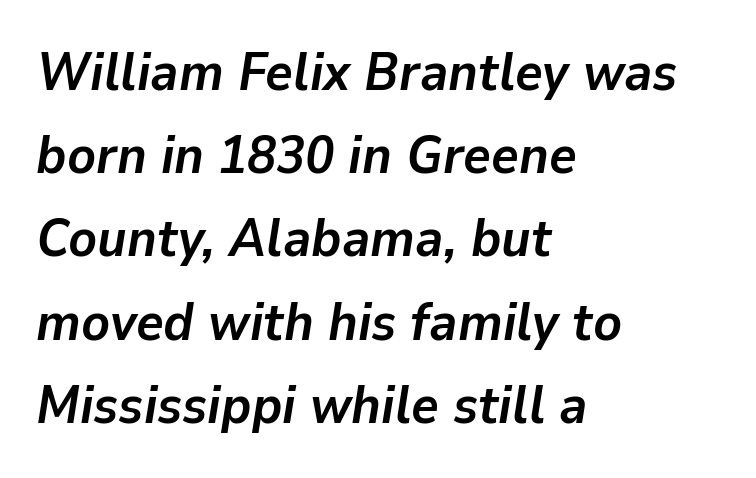
{"italic": "yes", "lean": "right", "slant_degrees": 9, "bold": "yes", "weight": "semibold", "width": "normal", "stroke_contrast": "low", "x_height": "medium", "monospaced": "no", "underline": "no", "align": "left", "line_spacing": "normal", "line_spacing_ratio": 1.57, "letter_spacing": "normal", "letter_spacing_em": 0.0, "glyph_px": 53}
